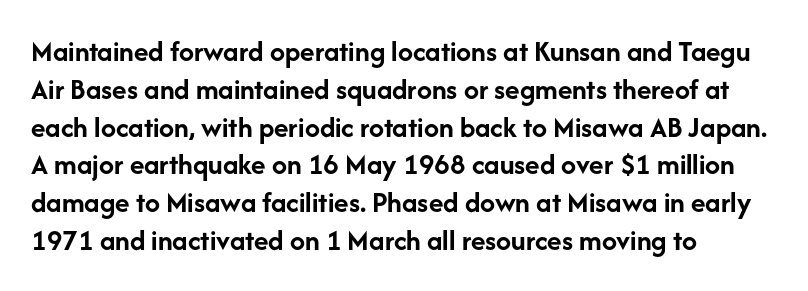
Q: Is the text bold? A: Yes.
Q: Is the text italic (slanted)? A: No, it is upright.
Q: Is the typeface a serif or a sans-serif typeface? A: Sans-serif.
Q: Is the text underlined? A: No.
Q: How is the paragraph aligned? A: Left-aligned.
Q: Is the spacing between letters normal or unusually wide? A: Normal.
Q: Is the spacing between lines tight, normal or loose? A: Normal.
Q: Width (condensed, normal, or wide)? A: Normal.
Q: Stroke contrast? A: Low.
Q: x-height? A: Medium.
Q: Monospaced? A: No.
